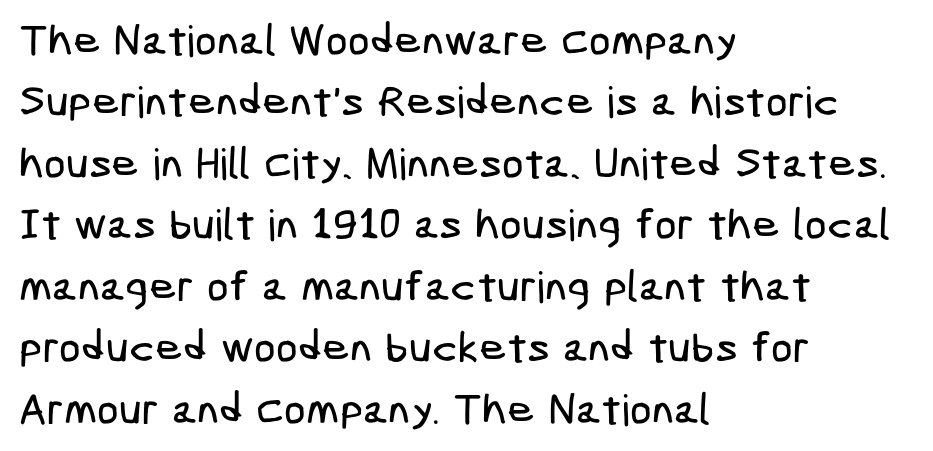
The image shows 43 px condensed sans-serif type; set left-aligned, normal line spacing (1.43x), normal letter spacing, not underlined; low stroke contrast and a medium x-height.
